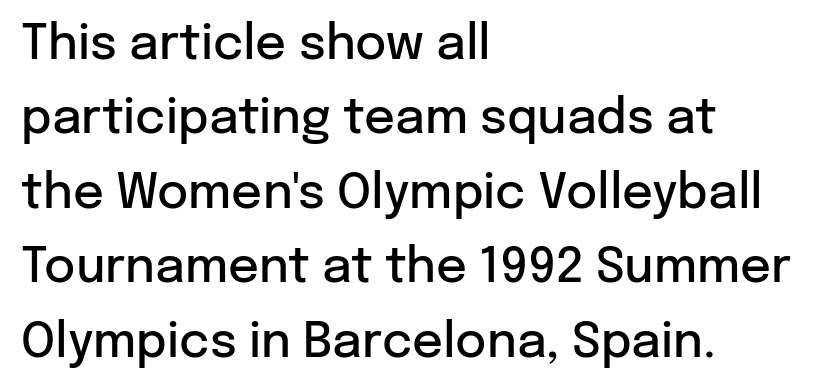
Q: Is the text bold? A: Semi-bold.
Q: Is the text italic (slanted)? A: No, it is upright.
Q: Is the typeface a serif or a sans-serif typeface? A: Sans-serif.
Q: Is the text underlined? A: No.
Q: How is the paragraph aligned? A: Left-aligned.
Q: Is the spacing between letters normal or unusually wide? A: Normal.
Q: Is the spacing between lines tight, normal or loose? A: Normal.
Q: Width (condensed, normal, or wide)? A: Normal.
Q: Stroke contrast? A: Low.
Q: x-height? A: Medium.
Q: Monospaced? A: No.
